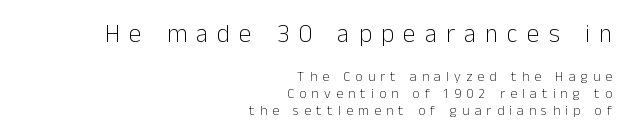
Q: Is the text bold? A: No.
Q: Is the text italic (slanted)? A: No, it is upright.
Q: Is the text underlined? A: No.
Q: How is the paragraph aligned? A: Right-aligned.
Q: Is the spacing between letters normal or unusually wide? A: Unusually wide.
Q: Which block of text is set in a larger size, the first (top) or the second (bottom)? A: The first (top) one.
